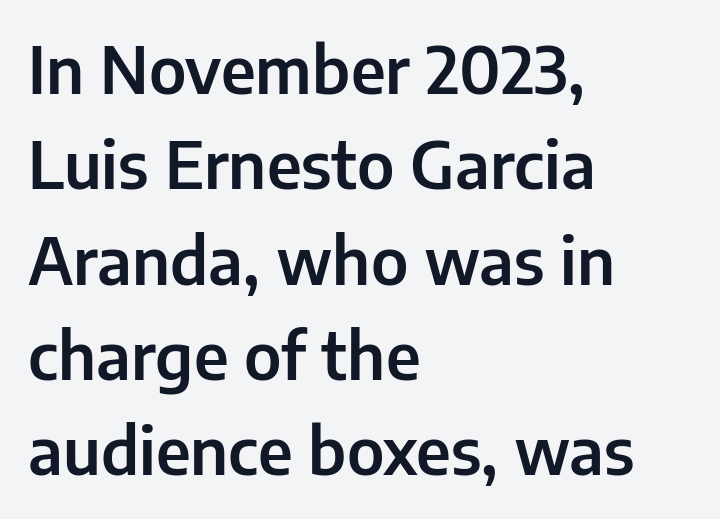
Compared with a centered layout, this one pins lines to the left instead. Compared with typical body copy, the letter spacing here is the same. The string is rendered with underlining switched off. If you drew a line through each stem, it would be perfectly vertical. Character widths vary here, with narrow letters taking less room than wide ones.
